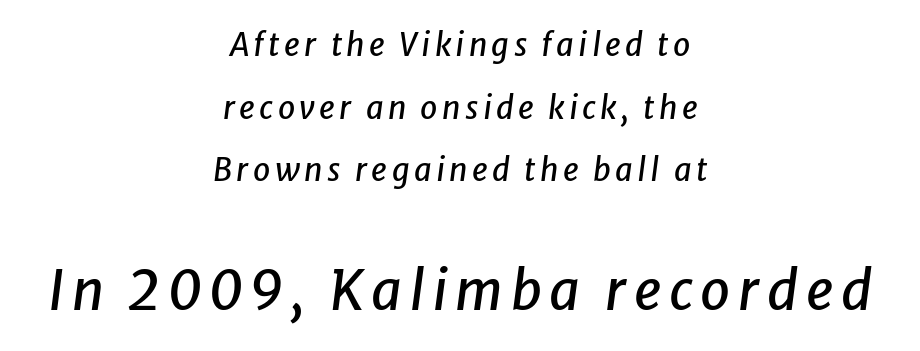
{"italic": "yes", "lean": "right", "slant_degrees": 8, "width": "normal", "stroke_contrast": "low", "x_height": "medium", "monospaced": "no", "underline": "no", "align": "center", "line_spacing": "loose", "line_spacing_ratio": 2.02, "larger_block": "second", "size_ratio": 1.74, "glyph_px": 54}
